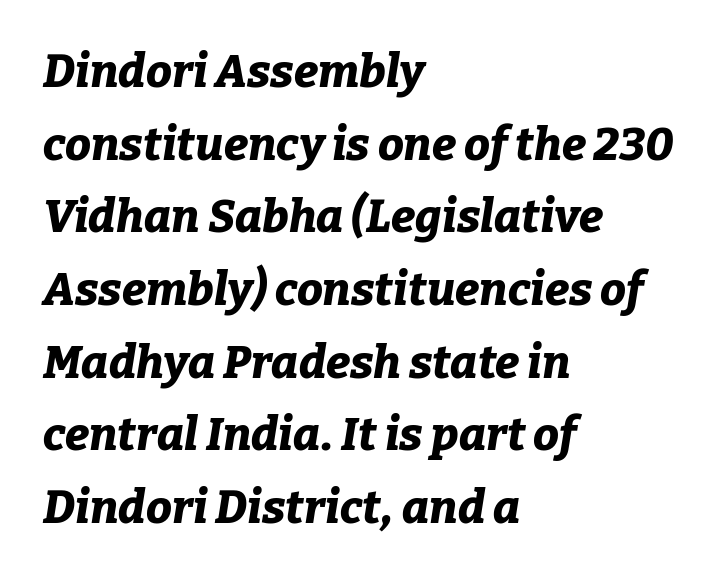
The image shows 46 px bold type, italic (leaning right); set left-aligned, normal line spacing (1.58x), normal letter spacing, not underlined; low stroke contrast and a medium x-height.
